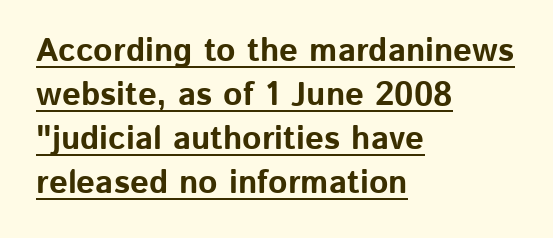
{"serif": "no", "italic": "no", "bold": "yes", "weight": "bold", "width": "normal", "stroke_contrast": "low", "x_height": "medium", "monospaced": "no", "underline": "yes", "align": "left", "line_spacing": "normal", "line_spacing_ratio": 1.33, "letter_spacing": "normal", "letter_spacing_em": 0.0, "glyph_px": 33}
